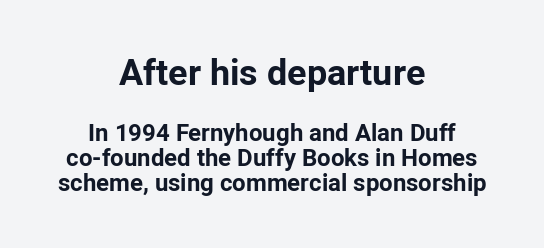
{"serif": "no", "italic": "no", "bold": "yes", "weight": "bold", "width": "normal", "stroke_contrast": "low", "x_height": "medium", "monospaced": "no", "underline": "no", "align": "center", "line_spacing": "tight", "line_spacing_ratio": 1.05, "letter_spacing": "normal", "letter_spacing_em": 0.0, "larger_block": "first", "size_ratio": 1.5, "glyph_px": 36}
